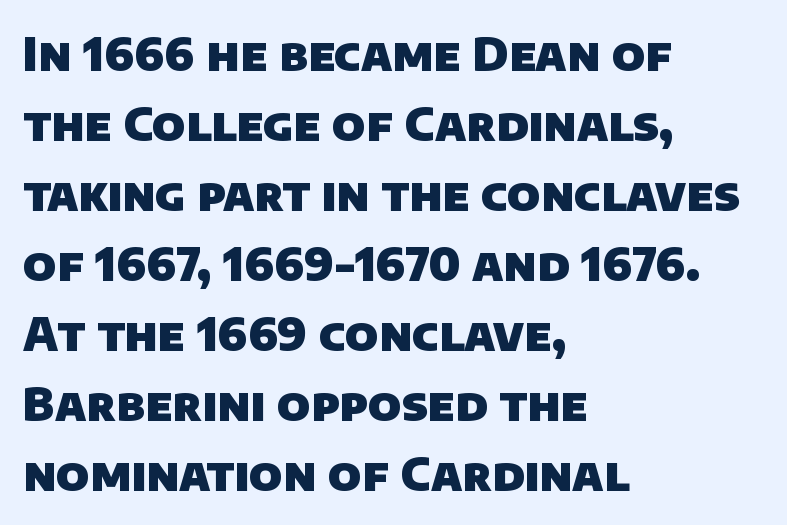
{"serif": "no", "bold": "yes", "weight": "heavy", "width": "normal", "stroke_contrast": "low", "x_height": "large", "monospaced": "no", "underline": "no", "align": "left", "line_spacing": "normal", "line_spacing_ratio": 1.52, "letter_spacing": "normal", "letter_spacing_em": 0.0, "glyph_px": 46}
